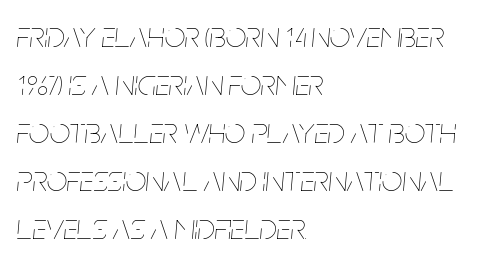
Q: Is the text bold? A: No.
Q: Is the text italic (slanted)? A: Yes, it leans right by about 5 degrees.
Q: Is the text underlined? A: No.
Q: How is the paragraph aligned? A: Left-aligned.
Q: Is the spacing between letters normal or unusually wide? A: Normal.
Q: Is the spacing between lines tight, normal or loose? A: Normal.
Q: Width (condensed, normal, or wide)? A: Condensed.
Q: Stroke contrast? A: Low.
Q: x-height? A: Large.
Q: Monospaced? A: No.
